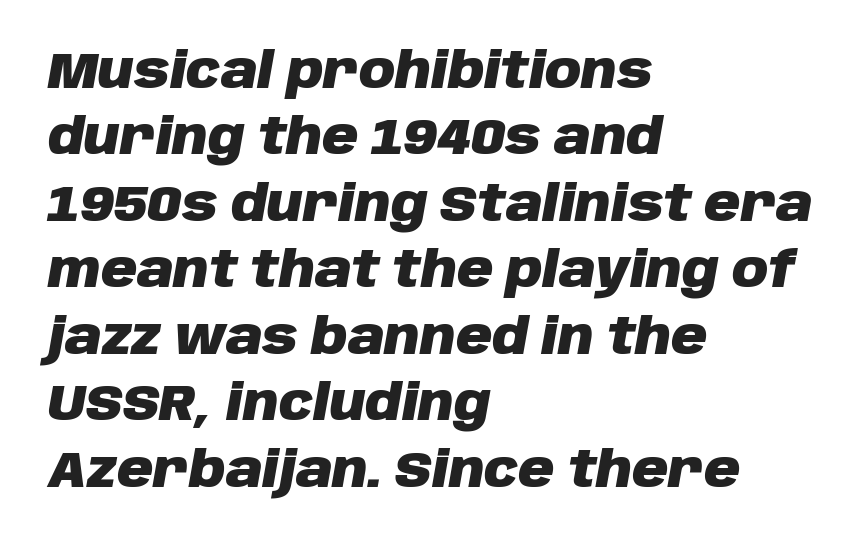
{"italic": "yes", "lean": "right", "slant_degrees": 10, "bold": "yes", "weight": "heavy", "width": "normal", "stroke_contrast": "low", "x_height": "large", "monospaced": "no", "underline": "no", "align": "left", "line_spacing": "normal", "line_spacing_ratio": 1.33, "letter_spacing": "normal", "letter_spacing_em": 0.0, "glyph_px": 50}
